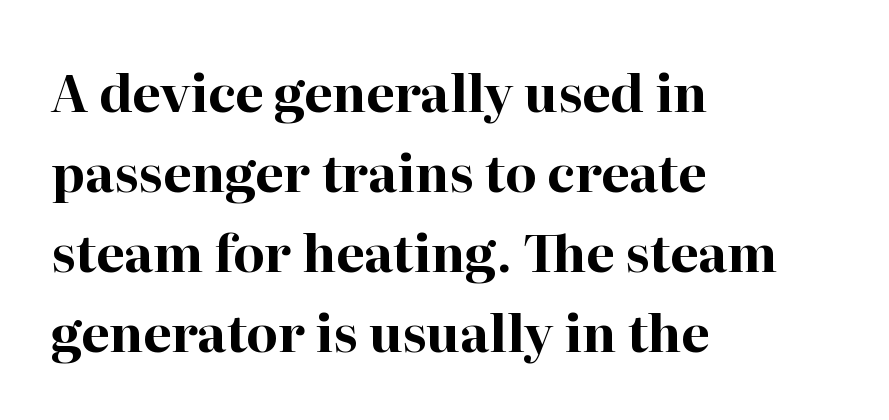
Q: Is the text bold? A: Yes.
Q: Is the text italic (slanted)? A: No, it is upright.
Q: Is the typeface a serif or a sans-serif typeface? A: Serif.
Q: Is the text underlined? A: No.
Q: How is the paragraph aligned? A: Left-aligned.
Q: Is the spacing between letters normal or unusually wide? A: Normal.
Q: Is the spacing between lines tight, normal or loose? A: Normal.
Q: Width (condensed, normal, or wide)? A: Normal.
Q: Stroke contrast? A: High.
Q: x-height? A: Medium.
Q: Monospaced? A: No.
